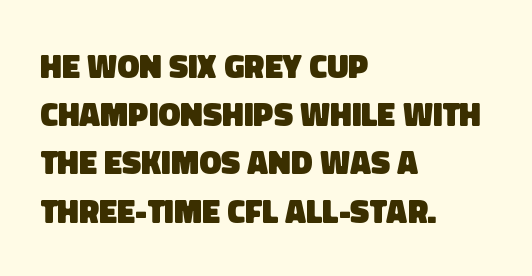
The letters are bold, with thick, heavy strokes. All the whitespace from short lines collects on the right. Are there feet on the stems? There aren't — it's a sans. Regular leading. The horizontal fit of the characters is conventional and even. This sample has the flowing, uneven cadence of proportional lettering.
